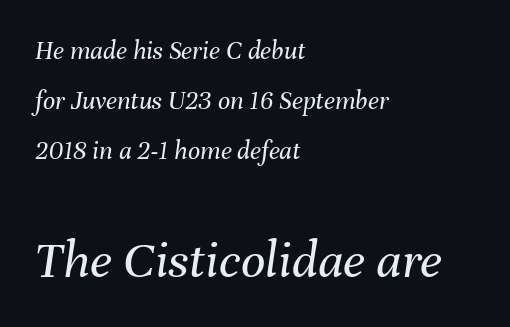
The image shows 54 px regular-weight type, italic (leaning right); set left-aligned, line spacing 1.86x, normal letter spacing, not underlined; the second (bottom) block is 2.0x larger; medium stroke contrast and a medium x-height.
